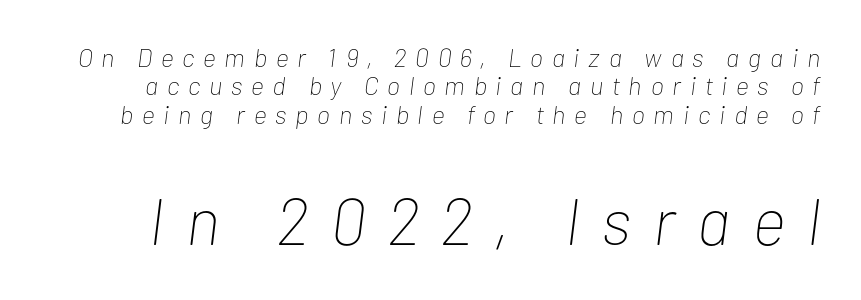
Q: Is the text bold? A: No.
Q: Is the text italic (slanted)? A: Yes, it leans right by about 7 degrees.
Q: Is the text underlined? A: No.
Q: Is the spacing between letters normal or unusually wide? A: Unusually wide.
Q: Is the spacing between lines tight, normal or loose? A: Tight.
Q: Which block of text is set in a larger size, the first (top) or the second (bottom)? A: The second (bottom) one.
Q: Width (condensed, normal, or wide)? A: Condensed.
Q: Stroke contrast? A: Low.
Q: x-height? A: Medium.
Q: Monospaced? A: No.
